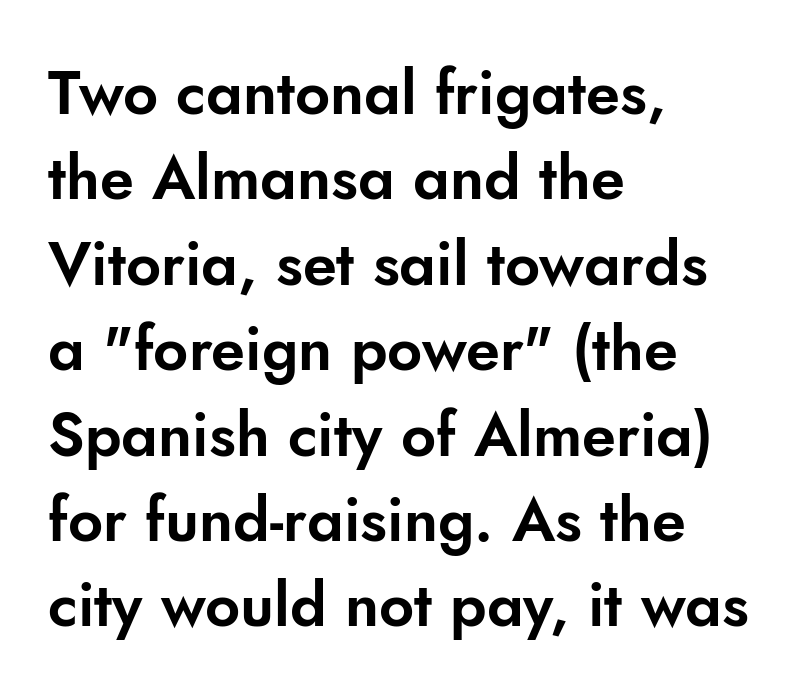
Q: Is the text italic (slanted)? A: No, it is upright.
Q: Is the typeface a serif or a sans-serif typeface? A: Sans-serif.
Q: Is the text underlined? A: No.
Q: How is the paragraph aligned? A: Left-aligned.
Q: Is the spacing between letters normal or unusually wide? A: Normal.
Q: Is the spacing between lines tight, normal or loose? A: Normal.
Q: Width (condensed, normal, or wide)? A: Normal.
Q: Stroke contrast? A: Low.
Q: x-height? A: Small.
Q: Monospaced? A: No.
